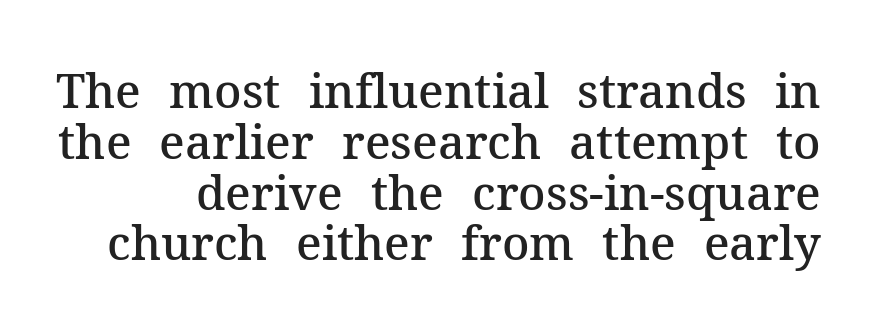
Note the varied advance widths — an 'i' is clearly narrower than an 'm'. Stems and bowls a touch heavier than normal — semibold. Check where the strokes stop: tiny serifs finish them off. Whoever set this chose condensed vertical rhythm over breathing room. A typesetter would call this zero additional tracking. Posture: upright roman.
